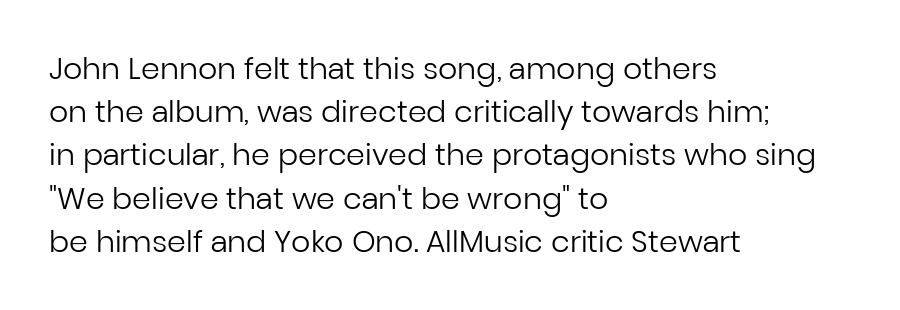
Q: Is the text bold? A: No.
Q: Is the text italic (slanted)? A: No, it is upright.
Q: Is the typeface a serif or a sans-serif typeface? A: Sans-serif.
Q: Is the text underlined? A: No.
Q: How is the paragraph aligned? A: Left-aligned.
Q: Is the spacing between letters normal or unusually wide? A: Normal.
Q: Is the spacing between lines tight, normal or loose? A: Normal.
Q: Width (condensed, normal, or wide)? A: Normal.
Q: Stroke contrast? A: Low.
Q: x-height? A: Medium.
Q: Monospaced? A: No.
